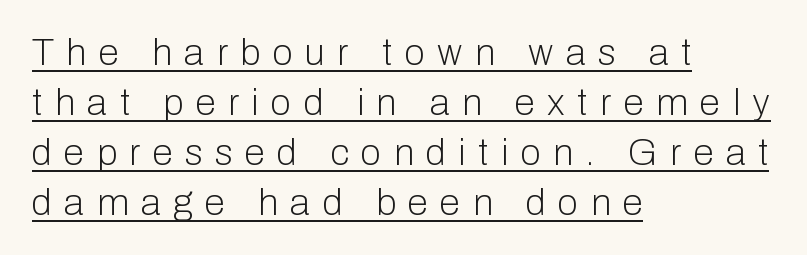
Q: Is the text bold? A: No.
Q: Is the text italic (slanted)? A: No, it is upright.
Q: Is the typeface a serif or a sans-serif typeface? A: Sans-serif.
Q: Is the text underlined? A: Yes.
Q: How is the paragraph aligned? A: Left-aligned.
Q: Is the spacing between letters normal or unusually wide? A: Unusually wide.
Q: Is the spacing between lines tight, normal or loose? A: Normal.
Q: Width (condensed, normal, or wide)? A: Normal.
Q: Stroke contrast? A: Low.
Q: x-height? A: Medium.
Q: Monospaced? A: No.
